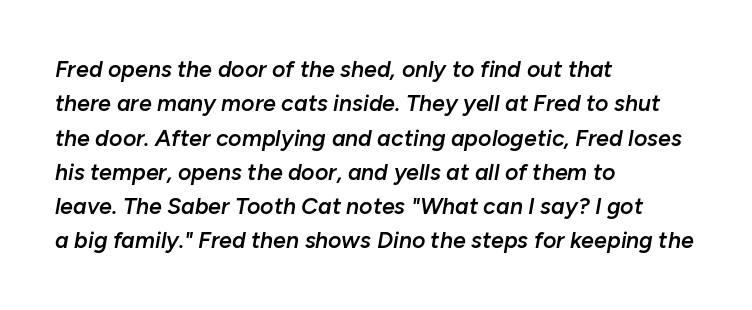
Q: Is the text bold? A: Semi-bold.
Q: Is the text italic (slanted)? A: Yes, it leans right by about 10 degrees.
Q: Is the text underlined? A: No.
Q: How is the paragraph aligned? A: Left-aligned.
Q: Is the spacing between letters normal or unusually wide? A: Normal.
Q: Is the spacing between lines tight, normal or loose? A: Normal.
